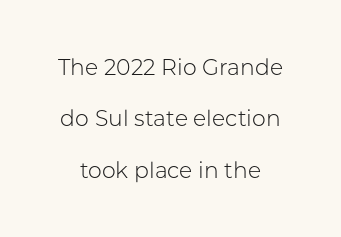
Rendered with straight, roman letterforms. No word sits above an underline. Notice how the passage keeps no hard edge, just a central spine. Nothing unusual about the tracking: characters are spaced as the font intends. The letters look calm and open, with moderate or lighter stems.
